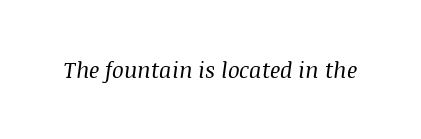
Q: Is the text bold? A: No.
Q: Is the text italic (slanted)? A: Yes, it leans right by about 8 degrees.
Q: Is the text underlined? A: No.
Q: Is the spacing between letters normal or unusually wide? A: Normal.
